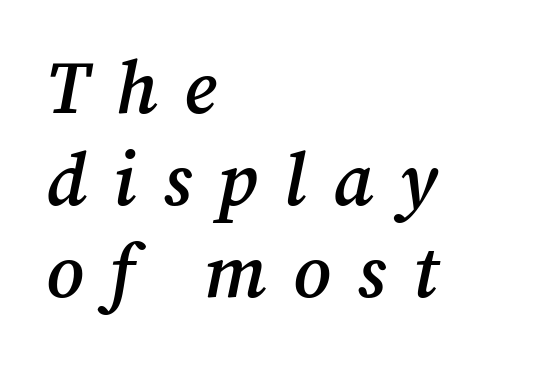
{"serif": "yes", "italic": "yes", "lean": "right", "slant_degrees": 12, "bold": "semi", "weight": "semibold", "width": "normal", "stroke_contrast": "medium", "x_height": "medium", "monospaced": "no", "underline": "no", "align": "left", "line_spacing_ratio": 1.24, "letter_spacing": "wide", "letter_spacing_em": 0.36, "glyph_px": 74}
